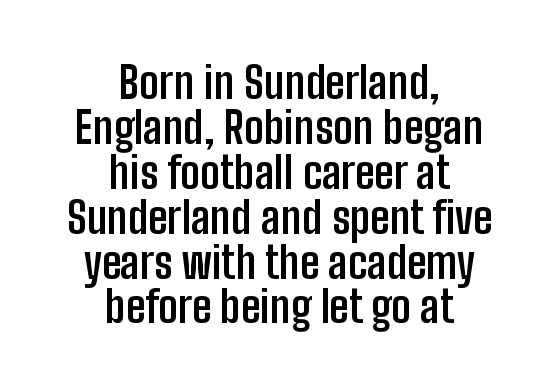
{"serif": "no", "italic": "no", "bold": "yes", "weight": "semibold", "width": "condensed", "stroke_contrast": "low", "x_height": "medium", "monospaced": "no", "underline": "no", "align": "center", "line_spacing": "tight", "line_spacing_ratio": 1.02, "letter_spacing": "normal", "letter_spacing_em": 0.0, "glyph_px": 44}
